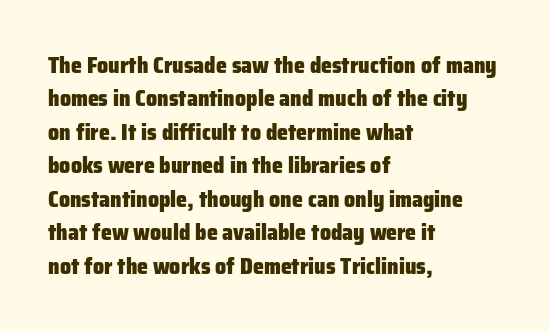
Q: Is the text bold? A: Yes.
Q: Is the text italic (slanted)? A: No, it is upright.
Q: Is the text underlined? A: No.
Q: How is the paragraph aligned? A: Left-aligned.
Q: Is the spacing between letters normal or unusually wide? A: Normal.
Q: Is the spacing between lines tight, normal or loose? A: Normal.
